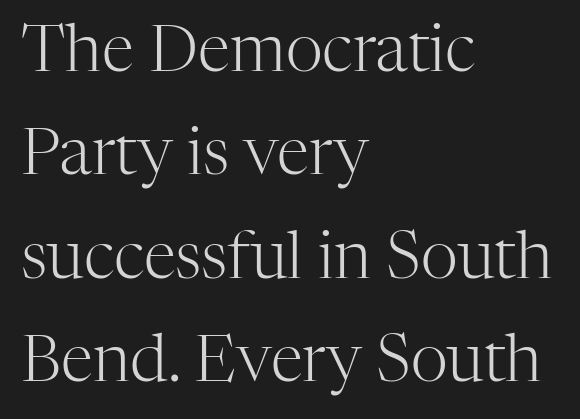
Q: Is the text bold? A: No.
Q: Is the text italic (slanted)? A: No, it is upright.
Q: Is the typeface a serif or a sans-serif typeface? A: Serif.
Q: Is the text underlined? A: No.
Q: How is the paragraph aligned? A: Left-aligned.
Q: Is the spacing between letters normal or unusually wide? A: Normal.
Q: Is the spacing between lines tight, normal or loose? A: Normal.
Q: Width (condensed, normal, or wide)? A: Normal.
Q: Stroke contrast? A: High.
Q: x-height? A: Medium.
Q: Monospaced? A: No.
